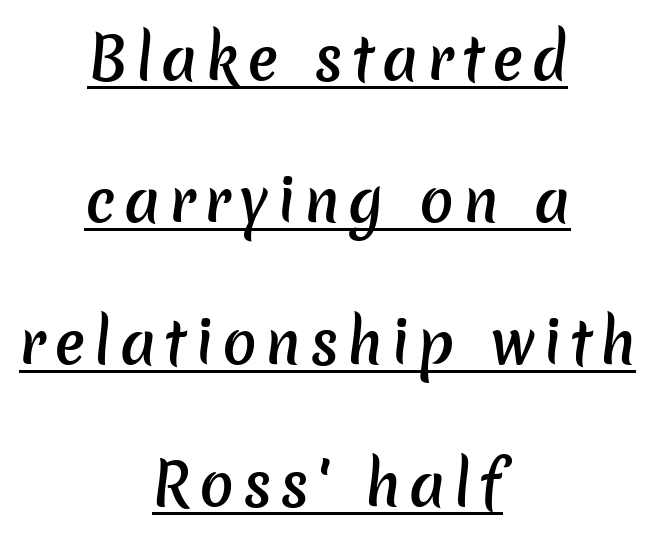
The face used here appears with an underline applied. Regarding leading, the lines here are spaced well apart. Centered paragraph, ragged on both sides. The designer went with a sans here, leaving each stem footless. Each letter keeps its own natural width here, so spacing adapts to shape. This is the in-between weight designers call semibold or demi.
